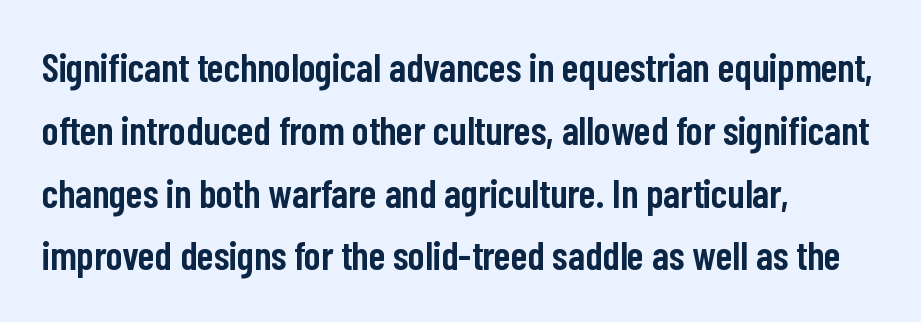
{"serif": "no", "italic": "no", "bold": "semi", "weight": "semibold", "width": "condensed", "stroke_contrast": "low", "x_height": "medium", "monospaced": "no", "underline": "no", "align": "left", "line_spacing": "normal", "line_spacing_ratio": 1.57, "letter_spacing": "normal", "letter_spacing_em": 0.0, "glyph_px": 40}
